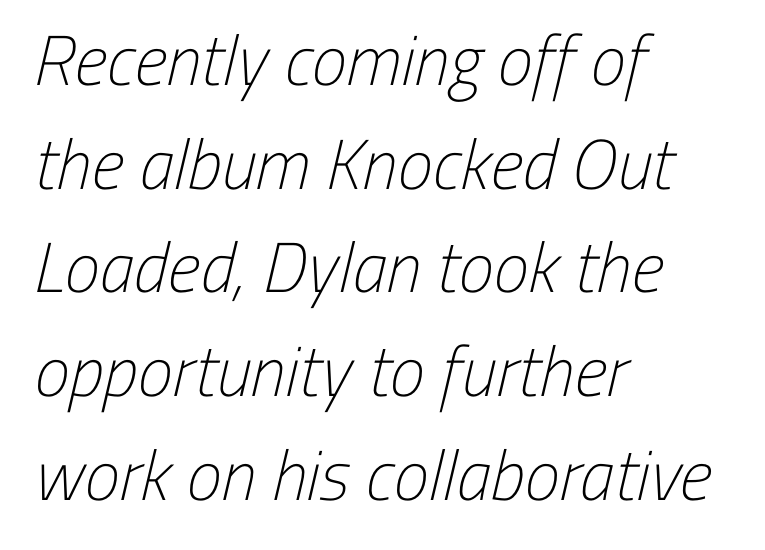
{"serif": "no", "bold": "no", "weight": "light", "width": "condensed", "stroke_contrast": "low", "x_height": "medium", "monospaced": "no", "underline": "no", "align": "left", "line_spacing": "normal", "line_spacing_ratio": 1.46, "letter_spacing": "normal", "letter_spacing_em": 0.0, "glyph_px": 71}
